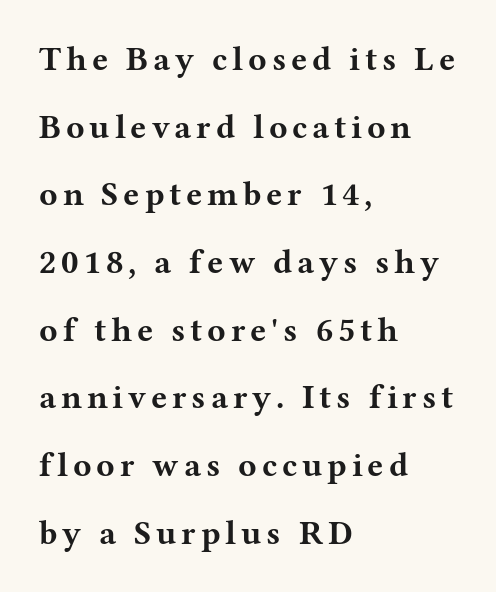
{"serif": "yes", "italic": "no", "bold": "yes", "weight": "bold", "width": "wide", "stroke_contrast": "medium", "x_height": "medium", "monospaced": "no", "underline": "no", "align": "left", "line_spacing": "loose", "line_spacing_ratio": 1.99, "glyph_px": 34}
